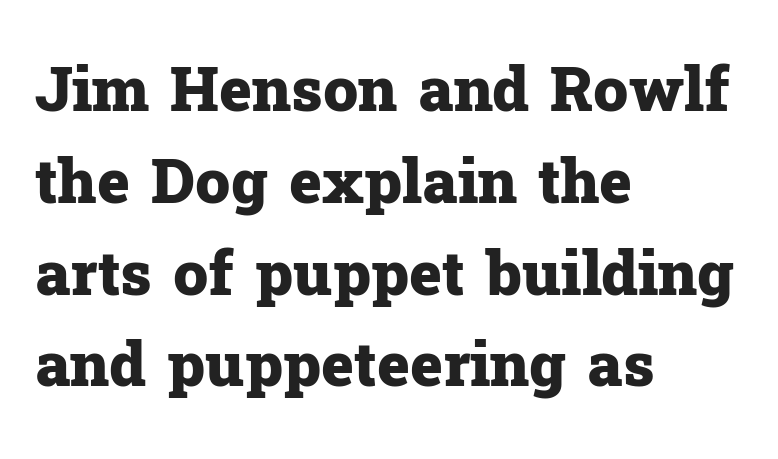
{"serif": "yes", "italic": "no", "bold": "yes", "weight": "heavy", "width": "normal", "stroke_contrast": "low", "x_height": "medium", "monospaced": "no", "underline": "no", "align": "left", "line_spacing": "normal", "line_spacing_ratio": 1.48, "letter_spacing": "normal", "letter_spacing_em": 0.0, "glyph_px": 62}
